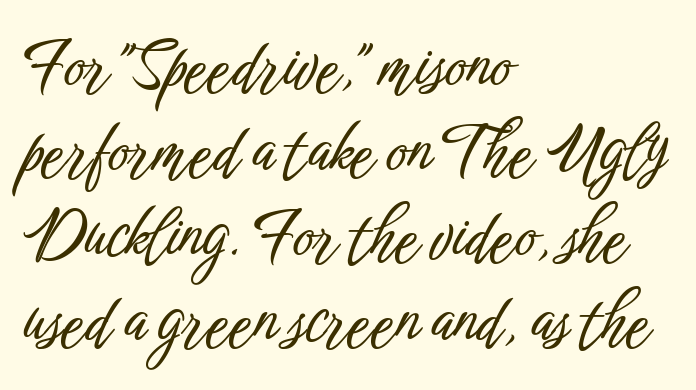
The image shows 64 px condensed sans-serif type; set left-aligned, normal line spacing (1.33x), normal letter spacing, not underlined; low stroke contrast and a medium x-height.
